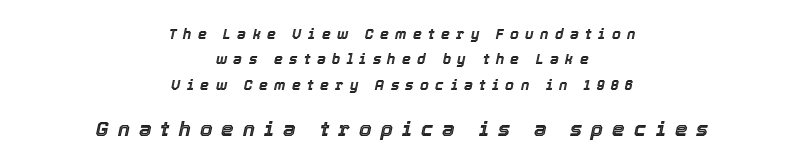
Q: Is the text italic (slanted)? A: Yes, it leans right by about 12 degrees.
Q: Is the text underlined? A: No.
Q: How is the paragraph aligned? A: Centered.
Q: Is the spacing between letters normal or unusually wide? A: Unusually wide.
Q: Which block of text is set in a larger size, the first (top) or the second (bottom)? A: The second (bottom) one.
